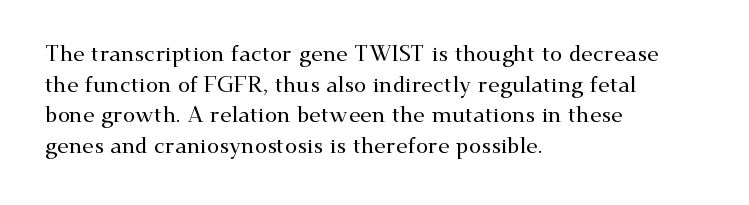
The image shows 22 px text type, upright; set left-aligned, normal line spacing (1.39x), normal letter spacing, not underlined.
